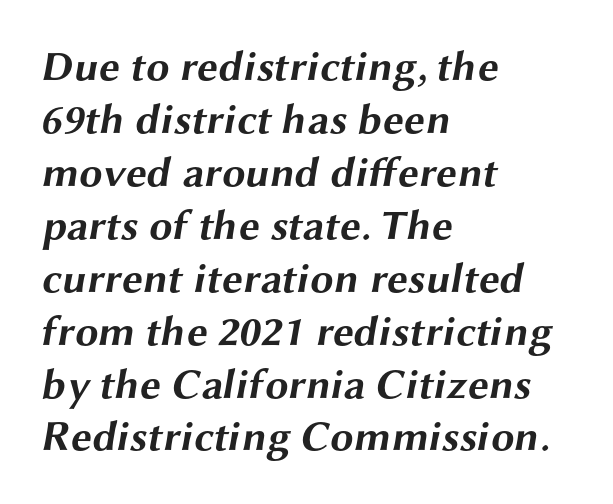
Q: Is the text bold? A: Yes.
Q: Is the typeface a serif or a sans-serif typeface? A: Sans-serif.
Q: Is the text underlined? A: No.
Q: How is the paragraph aligned? A: Left-aligned.
Q: Is the spacing between letters normal or unusually wide? A: Normal.
Q: Is the spacing between lines tight, normal or loose? A: Normal.
Q: Width (condensed, normal, or wide)? A: Wide.
Q: Stroke contrast? A: Medium.
Q: x-height? A: Medium.
Q: Monospaced? A: No.
